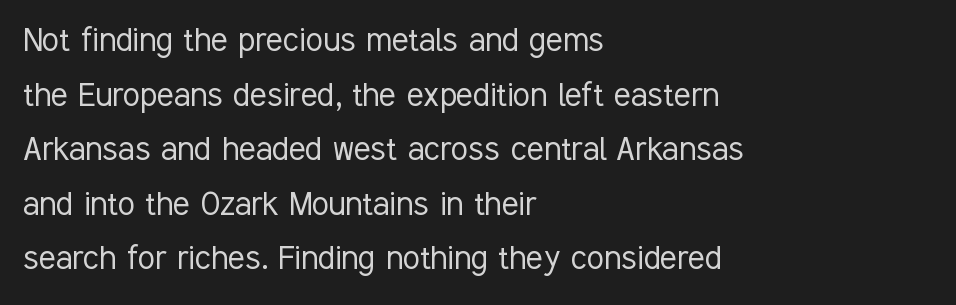
The image shows 39 px light, condensed sans-serif type, upright; set left-aligned, normal line spacing (1.4x), normal letter spacing, not underlined; low stroke contrast and a medium x-height.
